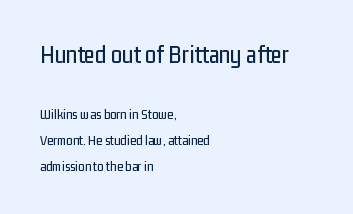
Italic? Not at all — the glyphs are vertical. Tracking here is standard; glyphs follow each other at the usual distance. Compare the two chunks: the upper has the greater cap height. The passage is arranged the way most books set body copy — flush left. Any mark beneath the type? The region is blank.
